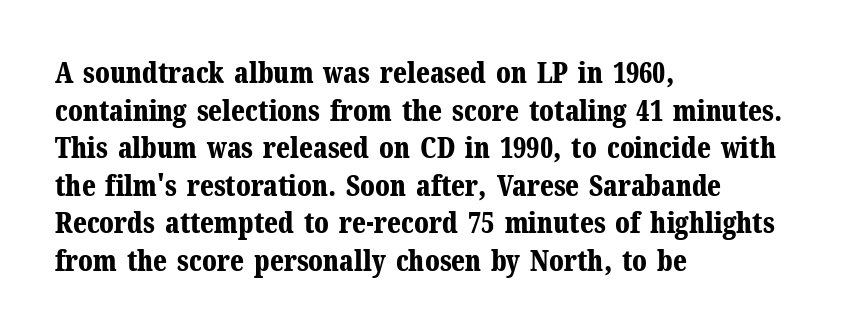
Q: Is the text bold? A: Yes.
Q: Is the text italic (slanted)? A: No, it is upright.
Q: Is the typeface a serif or a sans-serif typeface? A: Serif.
Q: Is the text underlined? A: No.
Q: How is the paragraph aligned? A: Left-aligned.
Q: Is the spacing between letters normal or unusually wide? A: Normal.
Q: Is the spacing between lines tight, normal or loose? A: Normal.
Q: Width (condensed, normal, or wide)? A: Normal.
Q: Stroke contrast? A: Medium.
Q: x-height? A: Medium.
Q: Monospaced? A: No.
